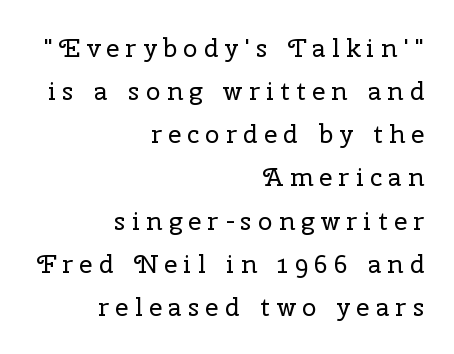
{"italic": "no", "bold": "no", "underline": "no", "align": "right", "line_spacing": "normal", "line_spacing_ratio": 1.66, "letter_spacing": "wide", "letter_spacing_em": 0.24, "glyph_px": 26}
